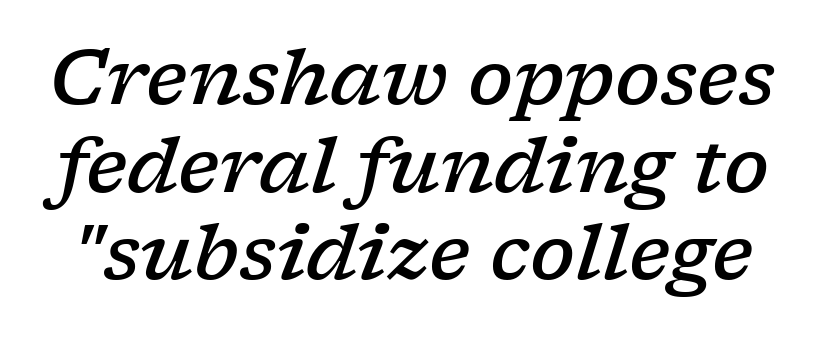
Every character sits at an angle, as italics do. A bit beefed up — I'd call it semibold rather than bold. Honestly, the letter spacing is just normal — you wouldn't notice it. Spacing verdict: proportional, widths tailored to each character. The glyphs in this specimen are seriffed.
